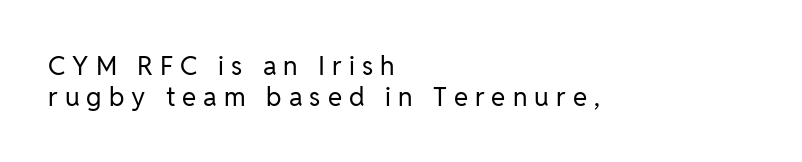
The image shows 26 px text type, upright; set left-aligned, line spacing 1.19x, unusually wide letter spacing (+0.27 em), not underlined.
